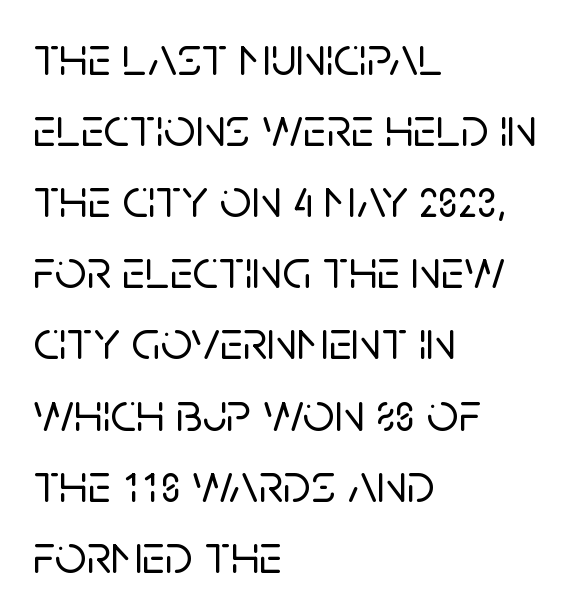
The image shows 56 px sans-serif type, upright; set left-aligned, normal line spacing (1.27x), normal letter spacing, not underlined; low stroke contrast and a large x-height.
